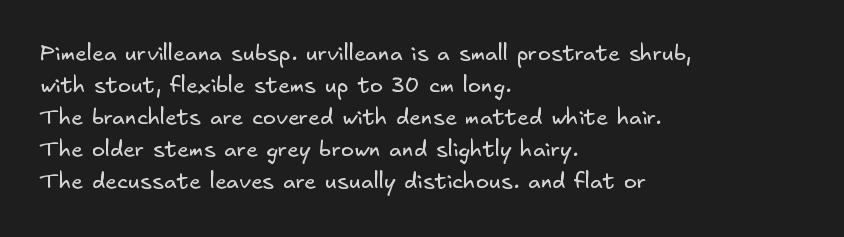
All the whitespace from short lines collects on the right. The specimen omits any rule beneath the text block's lines. No extra tracking has been applied to these lines. The weight would be labelled regular, book, light, or lighter still.
